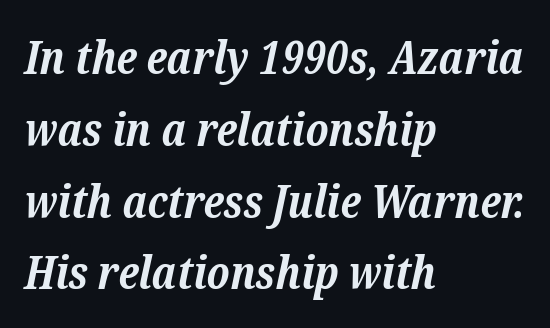
The image shows 46 px bold serif type, italic (leaning right); set left-aligned, normal line spacing (1.56x), normal letter spacing, not underlined; low stroke contrast and a medium x-height.
